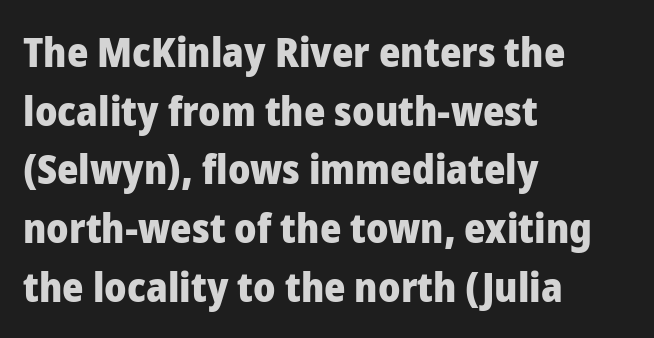
Q: Is the text bold? A: Yes.
Q: Is the text italic (slanted)? A: No, it is upright.
Q: Is the typeface a serif or a sans-serif typeface? A: Sans-serif.
Q: Is the text underlined? A: No.
Q: How is the paragraph aligned? A: Left-aligned.
Q: Is the spacing between letters normal or unusually wide? A: Normal.
Q: Is the spacing between lines tight, normal or loose? A: Normal.
Q: Width (condensed, normal, or wide)? A: Normal.
Q: Stroke contrast? A: Low.
Q: x-height? A: Medium.
Q: Monospaced? A: No.
